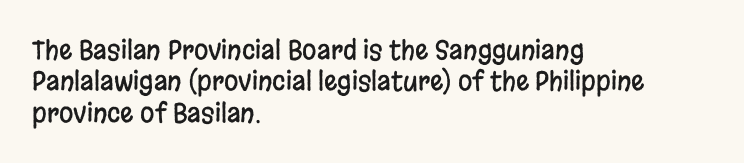
Q: Is the text italic (slanted)? A: No, it is upright.
Q: Is the text underlined? A: No.
Q: How is the paragraph aligned? A: Left-aligned.
Q: Is the spacing between letters normal or unusually wide? A: Normal.
